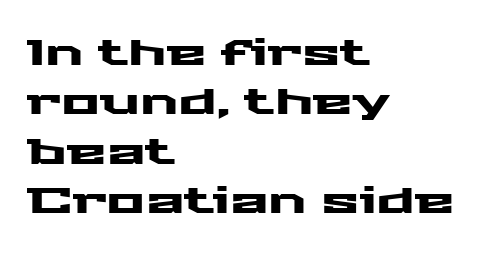
The image shows 36 px wide sans-serif type, upright; set left-aligned, normal line spacing (1.37x), normal letter spacing, not underlined; medium stroke contrast and a medium x-height.
